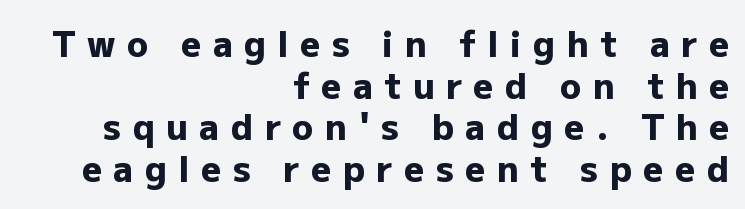
{"serif": "no", "italic": "no", "bold": "yes", "weight": "heavy", "width": "normal", "stroke_contrast": "low", "x_height": "medium", "monospaced": "no", "underline": "no", "align": "right", "line_spacing_ratio": 1.19, "letter_spacing": "wide", "letter_spacing_em": 0.33, "glyph_px": 35}
